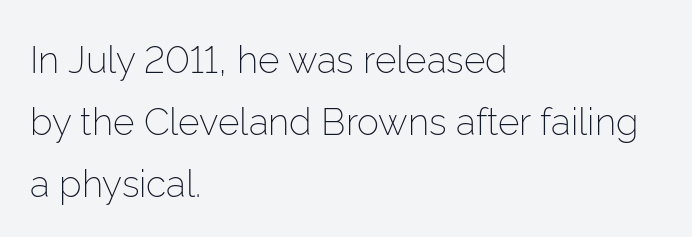
{"serif": "no", "italic": "no", "bold": "no", "weight": "light", "width": "normal", "stroke_contrast": "low", "x_height": "medium", "monospaced": "no", "underline": "no", "align": "left", "line_spacing": "normal", "line_spacing_ratio": 1.68, "letter_spacing": "normal", "letter_spacing_em": 0.0, "glyph_px": 37}
